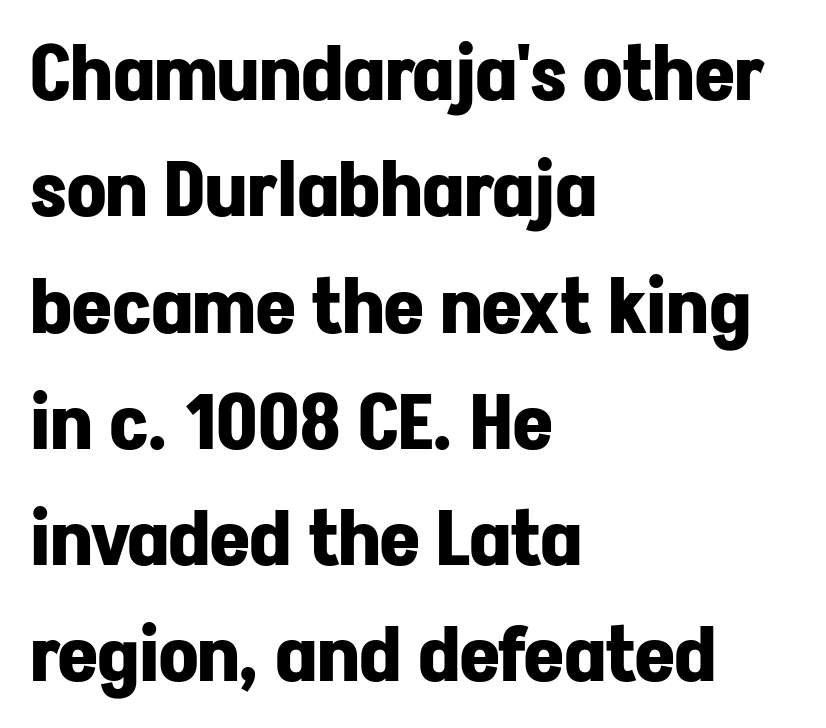
The image shows 77 px bold sans-serif type, upright; set left-aligned, normal line spacing (1.51x), normal letter spacing, not underlined; low stroke contrast and a medium x-height.
